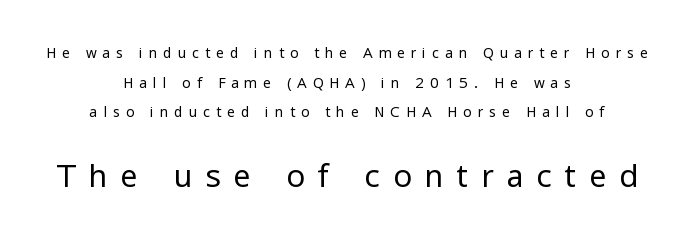
Q: Is the text bold? A: No.
Q: Is the text italic (slanted)? A: No, it is upright.
Q: Is the typeface a serif or a sans-serif typeface? A: Sans-serif.
Q: Is the text underlined? A: No.
Q: How is the paragraph aligned? A: Centered.
Q: Is the spacing between letters normal or unusually wide? A: Unusually wide.
Q: Is the spacing between lines tight, normal or loose? A: Loose.
Q: Which block of text is set in a larger size, the first (top) or the second (bottom)? A: The second (bottom) one.
Q: Width (condensed, normal, or wide)? A: Normal.
Q: Stroke contrast? A: Low.
Q: x-height? A: Medium.
Q: Monospaced? A: No.
